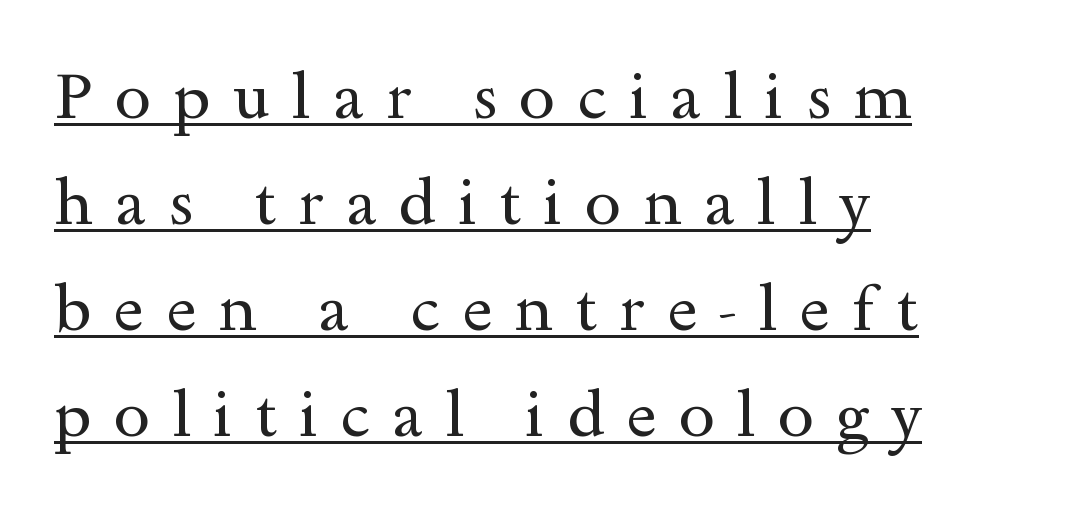
Line beginnings align vertically; line endings do not. The passage shown is typed in a proportional face where columns would drift. There is plenty of visible air inserted between adjacent glyphs. Honestly, the underline is the first thing you notice here. This block has exactly the height ordinary leading produces. A quiet, ordinary-to-light weight characterises the typeface.
